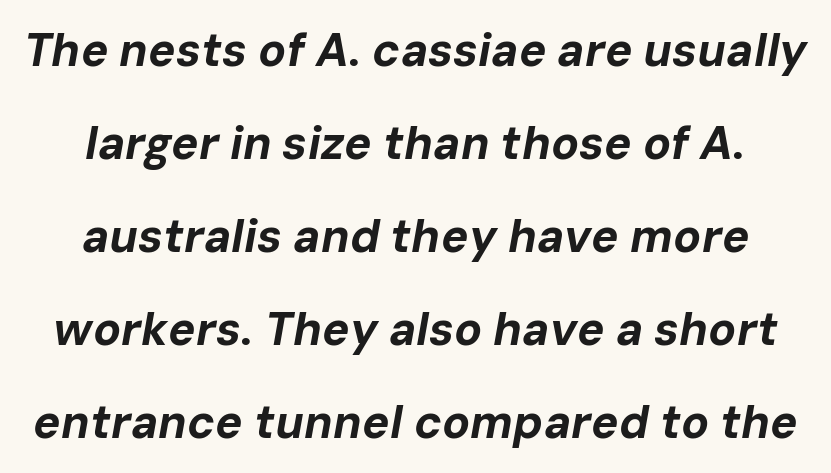
You could not count columns in this text — the font is proportionally spaced. Students, this is bold: see how much ink each stroke carries. Does the leading feel generous? Absolutely, it's lavish. Compared with a flush-left layout, this one balances lines on the center instead. The baseline area is clear. Characters follow at the spacing the type designer built in.
